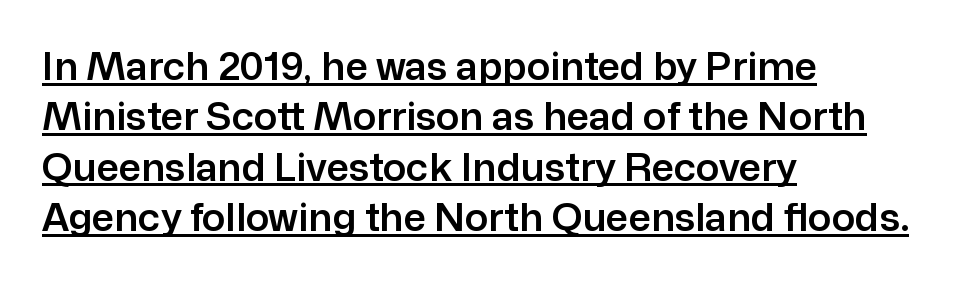
The image shows 39 px sans-serif type, upright; set left-aligned, normal line spacing (1.29x), normal letter spacing, underlined; low stroke contrast and a medium x-height.
